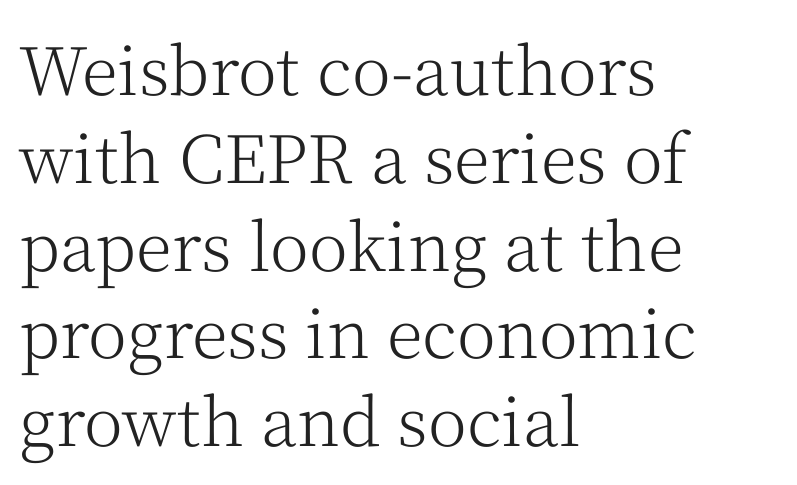
Where is the straight margin? On the left. The face looks like a standard text weight, possibly lighter. Does extra space separate the letters? No, they use regular spacing. Regarding serifs, this sample has them.
